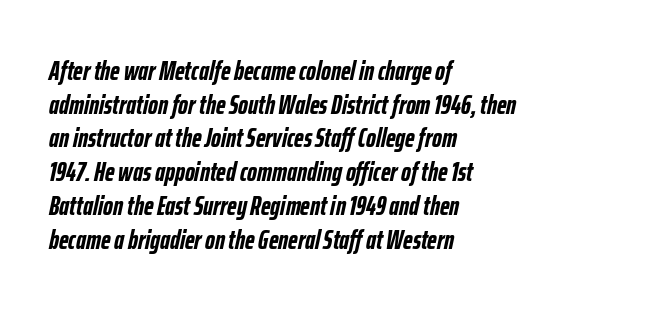
{"italic": "yes", "lean": "right", "slant_degrees": 12, "bold": "yes", "underline": "no", "align": "left", "line_spacing": "normal", "line_spacing_ratio": 1.25, "letter_spacing": "normal", "letter_spacing_em": 0.0, "glyph_px": 27}
